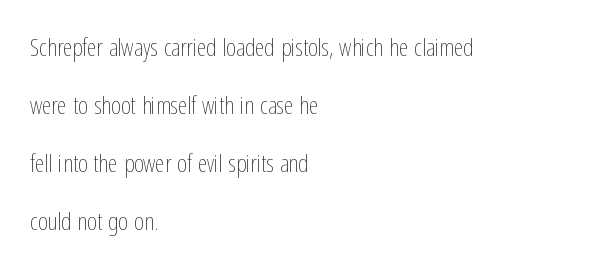
These glyphs show unthickened strokes, regular width or finer. Horizontal alignment here is leftward, the default for most running prose. If you drew a line through each stem, it would be perfectly vertical. The strip under each line holds only bare page. Line spacing here is loose. Words appear dense and cohesive because spacing is normal.
